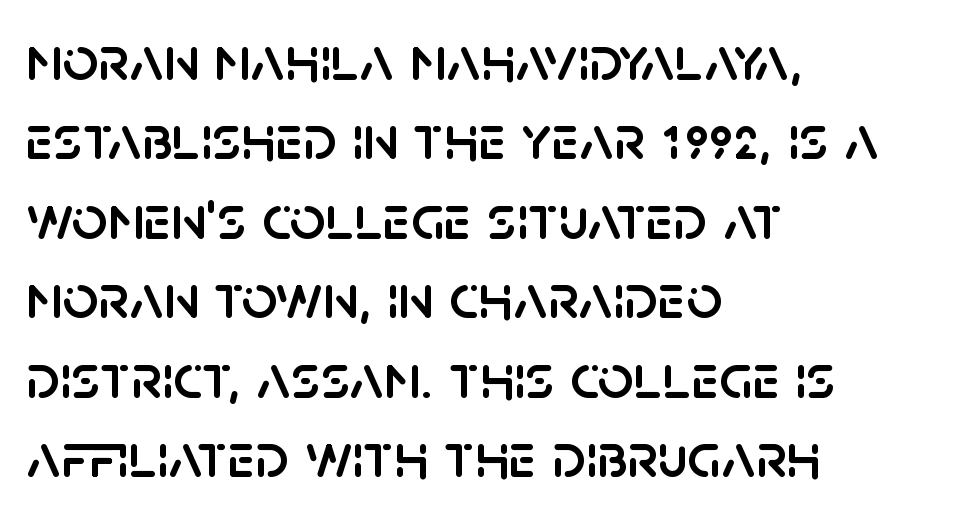
The image shows 63 px sans-serif type, upright; set left-aligned, normal line spacing (1.26x), normal letter spacing, not underlined; low stroke contrast and a large x-height.
